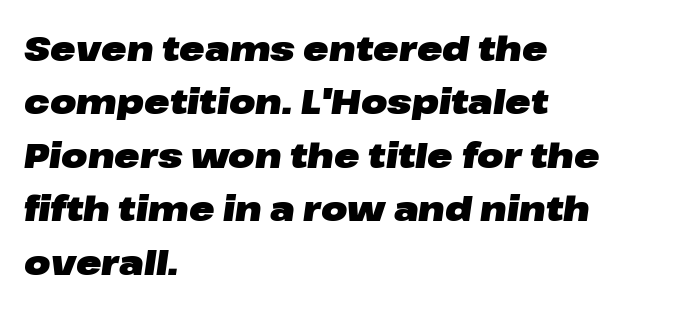
The image shows 34 px heavy, wide type, italic (leaning right); set left-aligned, normal line spacing (1.57x), normal letter spacing, not underlined; low stroke contrast and a medium x-height.
